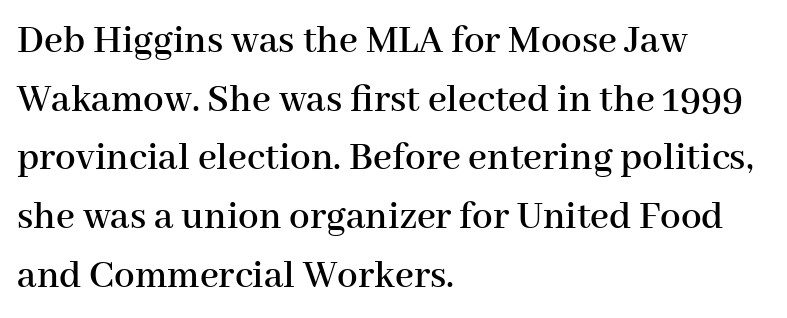
This sample keeps an unexceptional amount of space between lines. The lettering holds an erect, upright posture throughout. Note the varied advance widths — an 'i' is clearly narrower than an 'm'. The compositor pushed each line to the left boundary.
